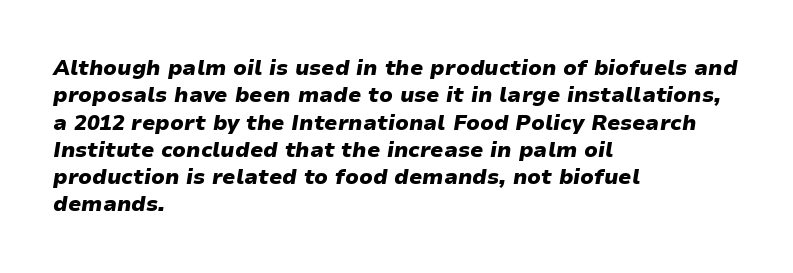
Q: Is the text bold? A: Yes.
Q: Is the text italic (slanted)? A: Yes, it leans right by about 9 degrees.
Q: Is the text underlined? A: No.
Q: How is the paragraph aligned? A: Left-aligned.
Q: Is the spacing between letters normal or unusually wide? A: Normal.
Q: Is the spacing between lines tight, normal or loose? A: Normal.
